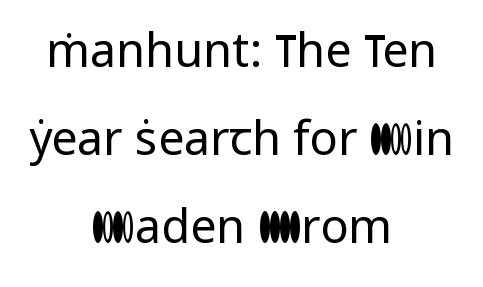
The image shows 47 px regular-weight sans-serif type, upright; set centered, line spacing 1.87x, normal letter spacing, not underlined; low stroke contrast and a medium x-height.
